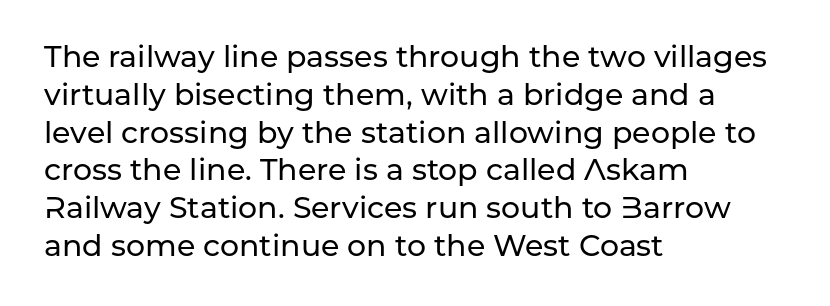
The image shows 30 px sans-serif type, upright; set left-aligned, normal line spacing (1.26x), normal letter spacing, not underlined; low stroke contrast and a medium x-height.
